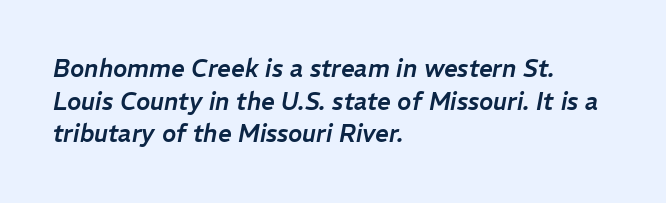
{"italic": "yes", "lean": "right", "slant_degrees": 11, "underline": "no", "align": "left", "line_spacing": "normal", "line_spacing_ratio": 1.36, "letter_spacing": "normal", "letter_spacing_em": 0.0, "glyph_px": 24}
